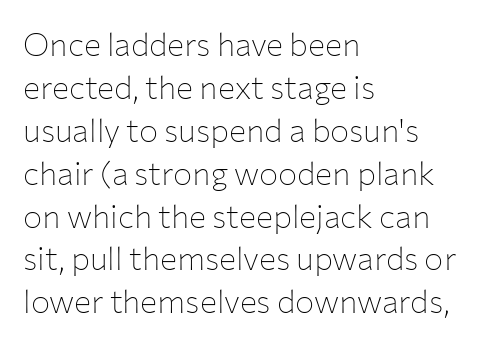
{"serif": "no", "italic": "no", "bold": "no", "weight": "thin", "width": "normal", "stroke_contrast": "low", "x_height": "medium", "monospaced": "no", "underline": "no", "align": "left", "line_spacing": "normal", "line_spacing_ratio": 1.34, "letter_spacing": "normal", "letter_spacing_em": 0.0, "glyph_px": 32}
